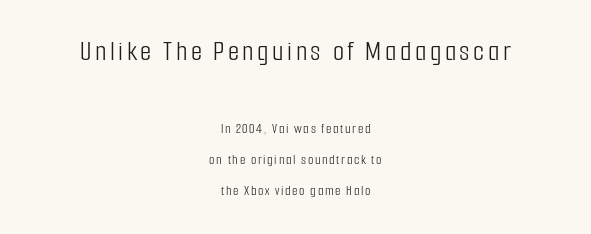
Think standard paragraph weight, or any step lighter than that. Typesetter's note — upper block bumped up in size, lower block left smaller. Unlike italic type, these characters show no tilt at all. The rendering uses natural spacing where letterforms have individual widths. Serifs: no, the terminals of the letterforms are clean.
